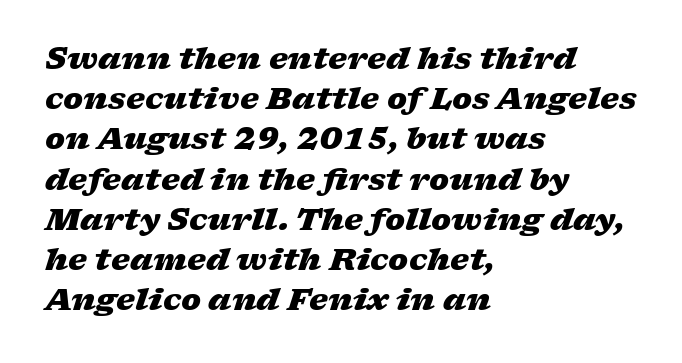
Tracking here is standard; glyphs follow each other at the usual distance. A normal amount of white space separates one row of letters from the next. Italic: yes, the glyphs are oblique. Think of a printed novel: that variable character pitch is what you see here. Anything drawn beneath the words? Only blank space. In CSS terms this would be text-align: left.
